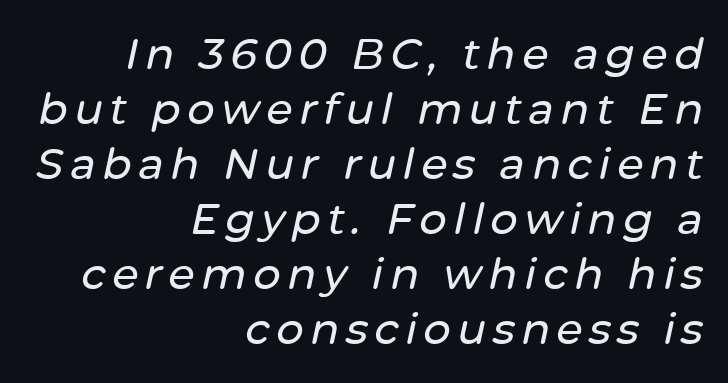
Right-aligned paragraph, ragged on the left. The face used here is proportionally spaced, like ordinary book or web type. Each row of text sits above clean, open space. Regular leading.
